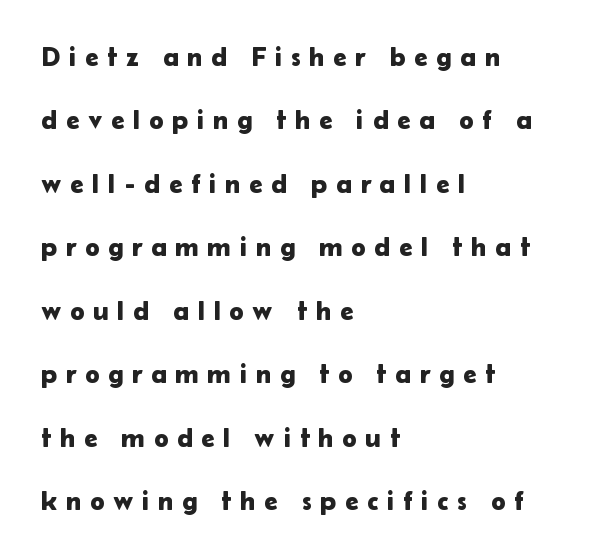
Q: Is the text italic (slanted)? A: No, it is upright.
Q: Is the text underlined? A: No.
Q: How is the paragraph aligned? A: Left-aligned.
Q: Is the spacing between letters normal or unusually wide? A: Unusually wide.
Q: Is the spacing between lines tight, normal or loose? A: Loose.
